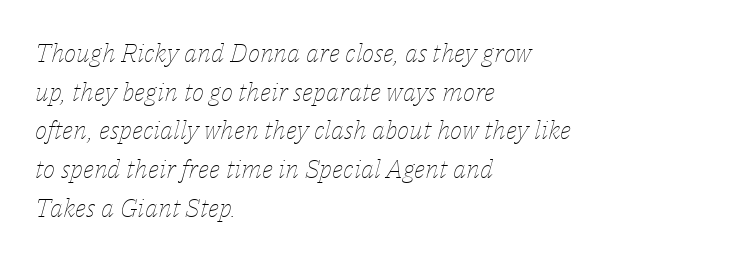
The compositor pushed each line to the left boundary. Lines of text with bare space underneath. You could call the tracking neutral — neither tight nor loose. An italicized treatment has been applied to the whole sample.
